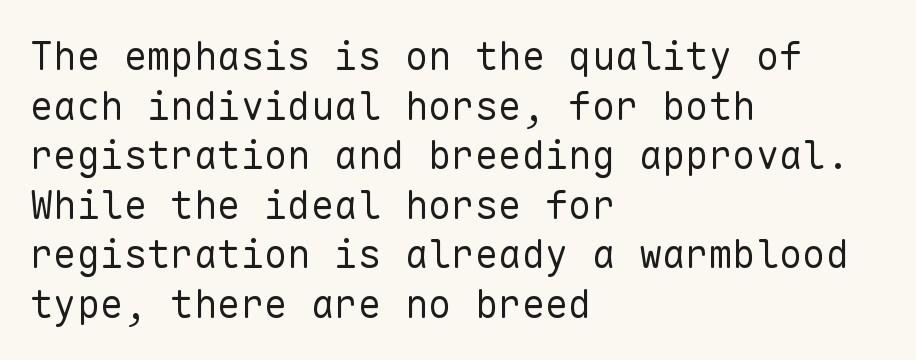
No word sits above an underline. Caption: multi-line text, flush left, ragged right. Spacing verdict: monospaced, one width for all characters. The tracking reads as untouched default to a designer's eye. The designer went with a sans here, leaving each stem footless. The leading is moderate, giving the passage an even texture.
